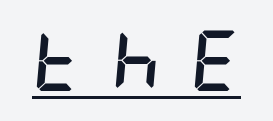
Q: Is the text bold? A: Yes.
Q: Is the text italic (slanted)? A: Yes, it leans right by about 5 degrees.
Q: Is the text underlined? A: Yes.
Q: Is the spacing between letters normal or unusually wide? A: Unusually wide.
Q: Width (condensed, normal, or wide)? A: Condensed.
Q: Stroke contrast? A: Low.
Q: x-height? A: Large.
